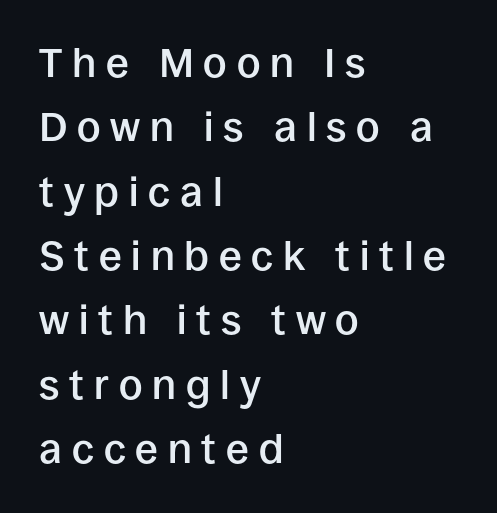
{"serif": "no", "italic": "no", "bold": "semi", "weight": "semibold", "width": "normal", "stroke_contrast": "low", "x_height": "large", "monospaced": "no", "underline": "no", "align": "left", "line_spacing": "normal", "line_spacing_ratio": 1.57, "letter_spacing": "wide", "letter_spacing_em": 0.24, "glyph_px": 41}
